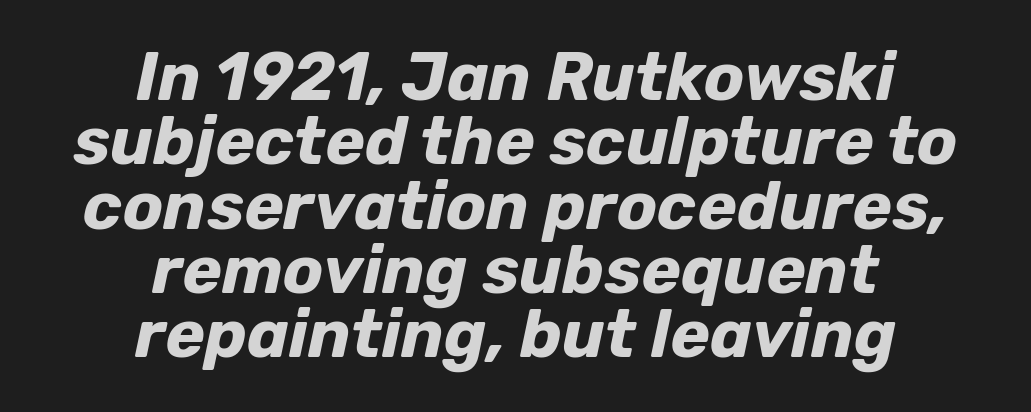
In CSS terms this would be text-align: center. Leading is clearly below the norm, producing a dense column. The glyphs are unaccompanied by any horizontal stroke below them. Character widths vary here, with narrow letters taking less room than wide ones. Caption: standard tracking, unaltered.
